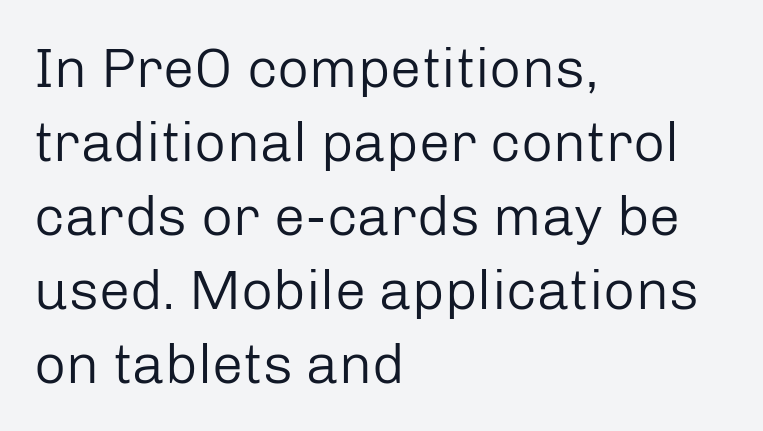
These lines are rendered in a variable-pitch font. Check where the strokes stop: nothing finishes them off — pure sans. The lines are quadded left. This is roman type, the default non-slanted kind.
